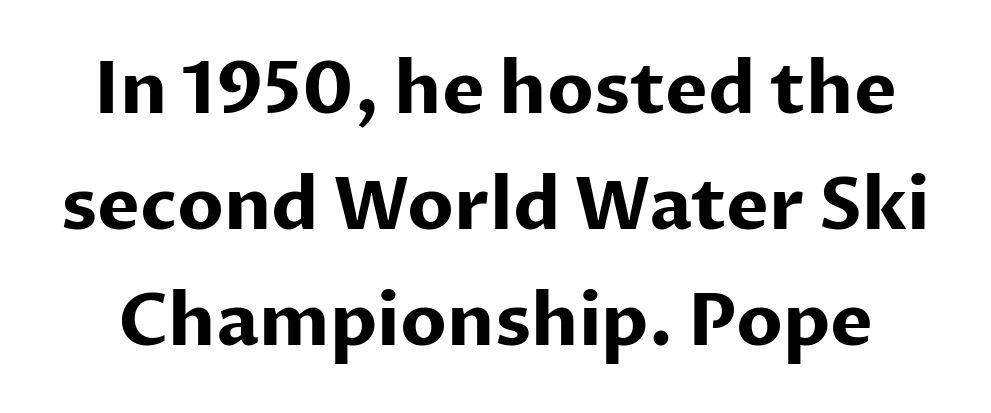
{"serif": "no", "italic": "no", "bold": "yes", "weight": "bold", "width": "normal", "stroke_contrast": "low", "x_height": "medium", "monospaced": "no", "underline": "no", "line_spacing": "normal", "line_spacing_ratio": 1.61, "letter_spacing": "normal", "letter_spacing_em": 0.0, "glyph_px": 72}
